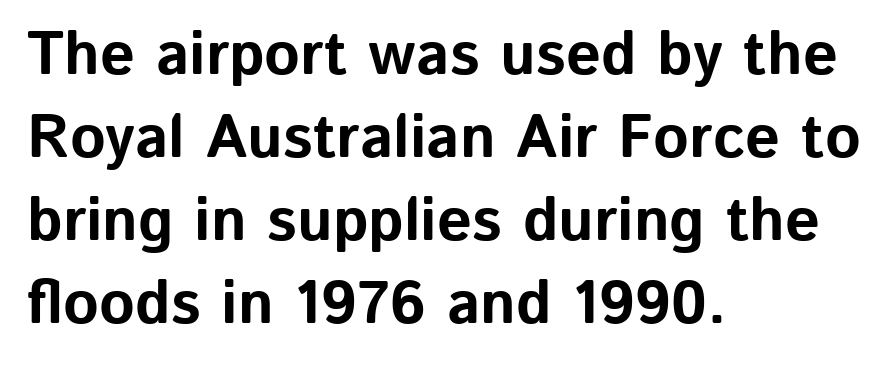
Q: Is the text bold? A: Yes.
Q: Is the text italic (slanted)? A: No, it is upright.
Q: Is the typeface a serif or a sans-serif typeface? A: Sans-serif.
Q: Is the text underlined? A: No.
Q: How is the paragraph aligned? A: Left-aligned.
Q: Is the spacing between letters normal or unusually wide? A: Normal.
Q: Is the spacing between lines tight, normal or loose? A: Normal.
Q: Width (condensed, normal, or wide)? A: Normal.
Q: Stroke contrast? A: Low.
Q: x-height? A: Medium.
Q: Monospaced? A: No.
